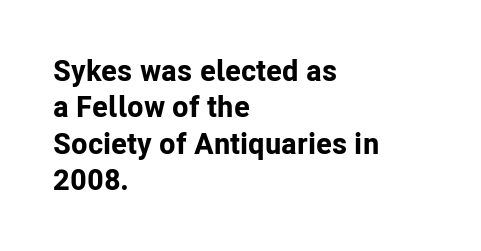
The image shows 30 px bold sans-serif type, upright; set left-aligned, line spacing 1.21x, normal letter spacing, not underlined; low stroke contrast and a medium x-height.
